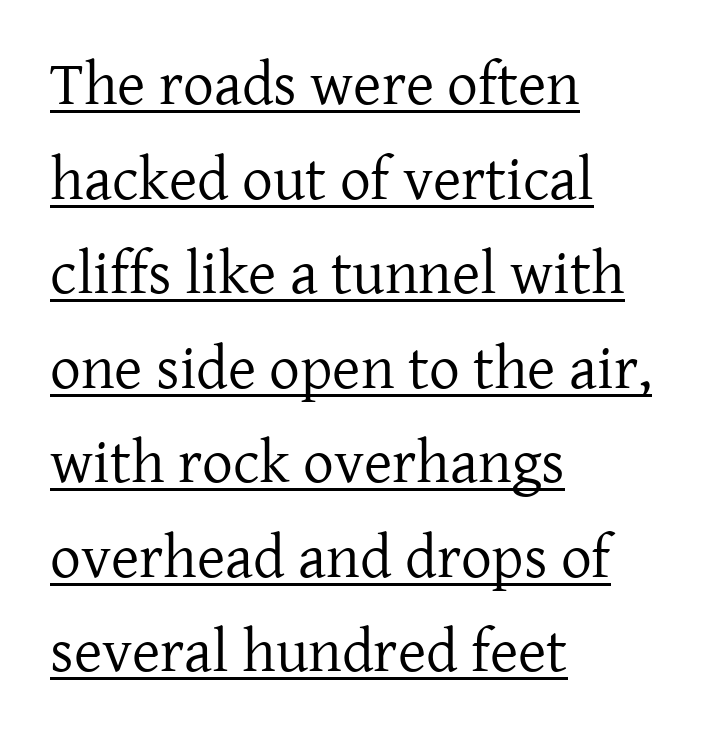
The image shows 61 px regular-weight serif type, upright; set left-aligned, normal line spacing (1.55x), normal letter spacing, underlined; low stroke contrast and a medium x-height.
